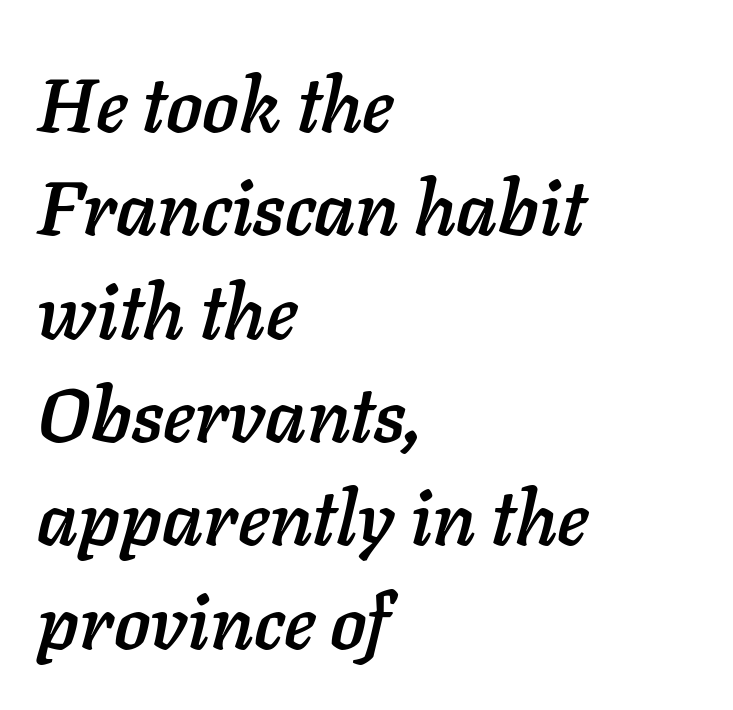
The image shows 76 px text type, italic (leaning right); set left-aligned, normal line spacing (1.36x), normal letter spacing, not underlined; low stroke contrast and a medium x-height.
